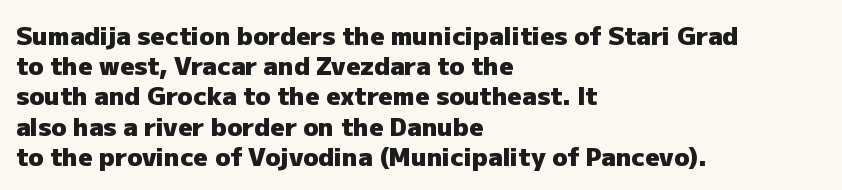
The passage shown is emphatically bold. The space directly below the letters is spotless. Tracking here is standard; glyphs follow each other at the usual distance. Where is the straight margin? On the left.
